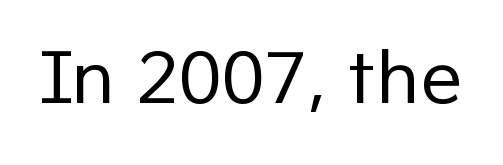
{"serif": "no", "bold": "no", "weight": "regular", "width": "normal", "stroke_contrast": "low", "x_height": "medium", "monospaced": "no", "underline": "no", "letter_spacing": "normal", "letter_spacing_em": 0.0, "glyph_px": 74}
